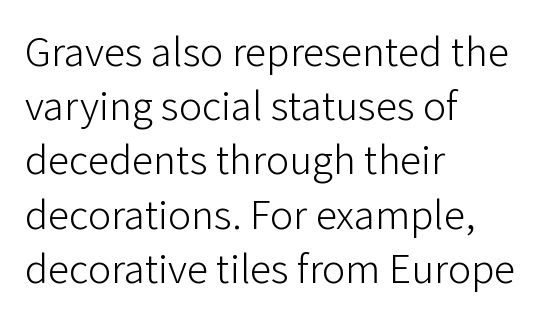
The image shows 43 px light sans-serif type, upright; set left-aligned, normal line spacing (1.26x), normal letter spacing, not underlined; low stroke contrast and a medium x-height.
